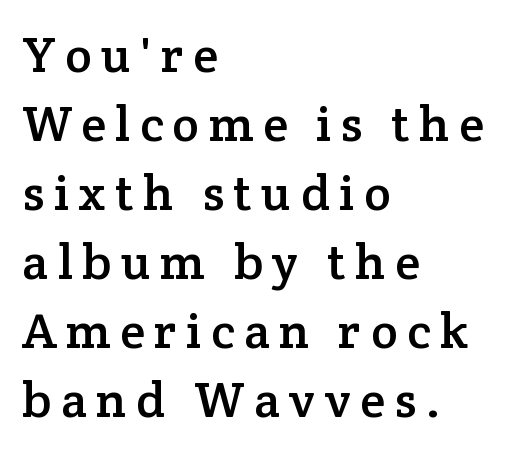
The glyphs are unaccompanied by any horizontal stroke below them. When letters stand straight like this, we call the style roman or upright. Compared with a centered layout, this one pins lines to the left instead. Do the characters align in a grid? No, the font is proportional. Regarding serifs, this sample has them.
